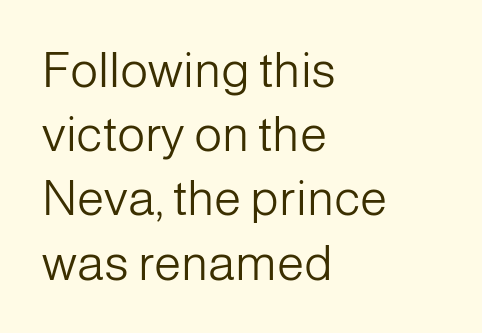
Q: Is the text bold? A: No.
Q: Is the text italic (slanted)? A: No, it is upright.
Q: Is the typeface a serif or a sans-serif typeface? A: Sans-serif.
Q: Is the text underlined? A: No.
Q: How is the paragraph aligned? A: Left-aligned.
Q: Is the spacing between letters normal or unusually wide? A: Normal.
Q: Is the spacing between lines tight, normal or loose? A: Normal.
Q: Width (condensed, normal, or wide)? A: Normal.
Q: Stroke contrast? A: Low.
Q: x-height? A: Medium.
Q: Monospaced? A: No.
